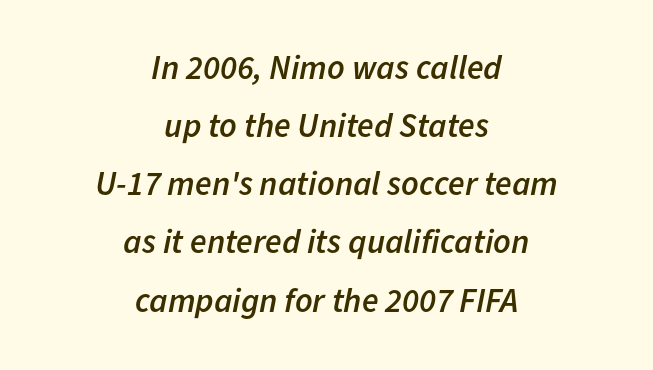
Q: Is the text bold? A: Semi-bold.
Q: Is the text italic (slanted)? A: Yes, it leans right by about 11 degrees.
Q: Is the text underlined? A: No.
Q: How is the paragraph aligned? A: Centered.
Q: Is the spacing between letters normal or unusually wide? A: Normal.
Q: Width (condensed, normal, or wide)? A: Normal.
Q: Stroke contrast? A: Low.
Q: x-height? A: Medium.
Q: Monospaced? A: No.
